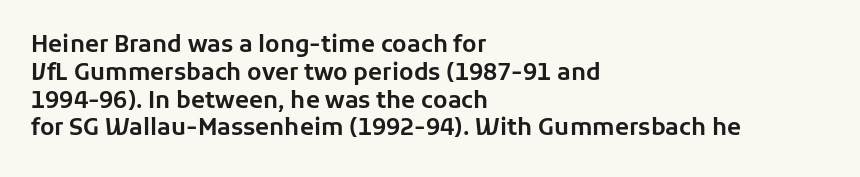
The image shows 23 px text type, upright; set left-aligned, line spacing 1.21x, normal letter spacing, not underlined.
